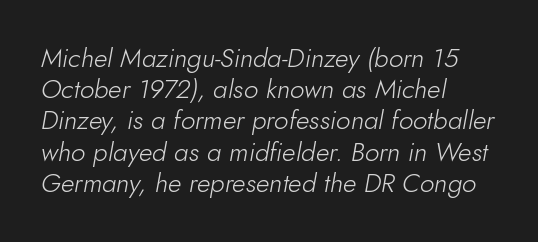
The text carries the slant typical of an italic or oblique font. Caption: face not bold, strokes unweighted. Line beginnings align vertically; line endings do not. The face used here is rendered with its standard letterfit.
